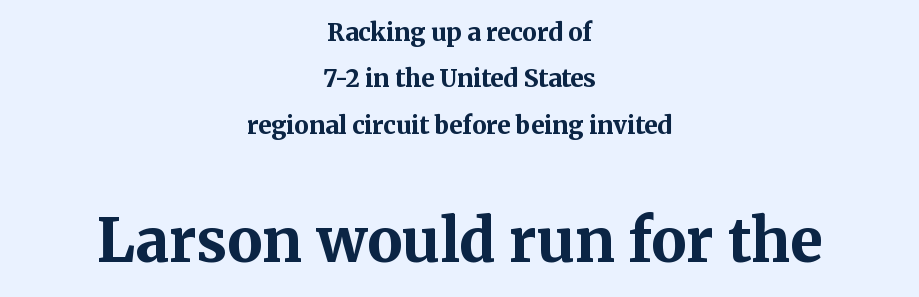
The rendering enlarges the type as you move from the upper chunk to the lower. A full-strength bold gives these letters their thick strokes. Varying glyph widths throughout — classic text-font behaviour. Look at the tracking — it's just the regular setting, nothing added. Lines of text with bare space underneath. The typeface chosen for these lines features serifs.
